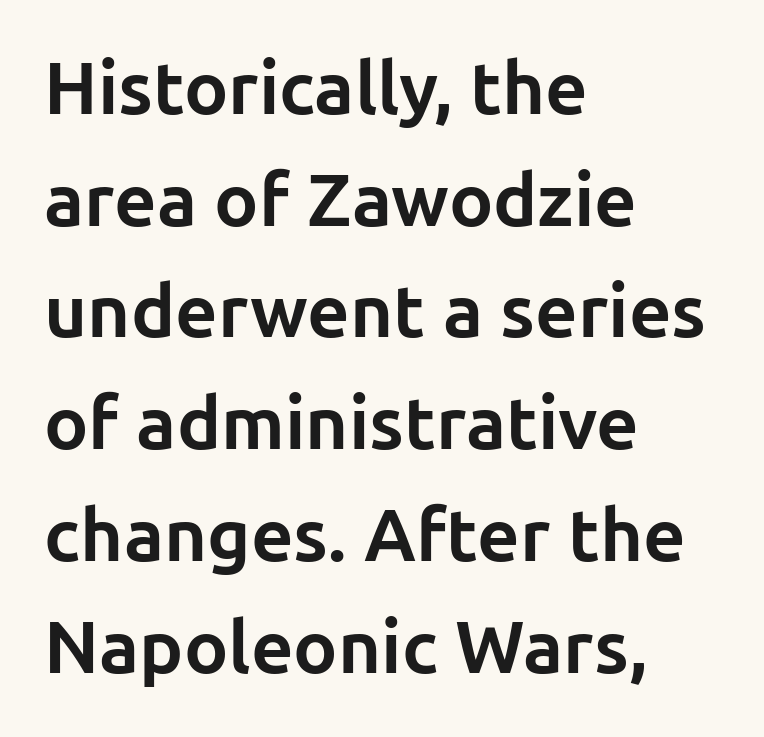
The image shows 74 px bold sans-serif type, upright; set left-aligned, normal line spacing (1.51x), normal letter spacing, not underlined; low stroke contrast and a medium x-height.
